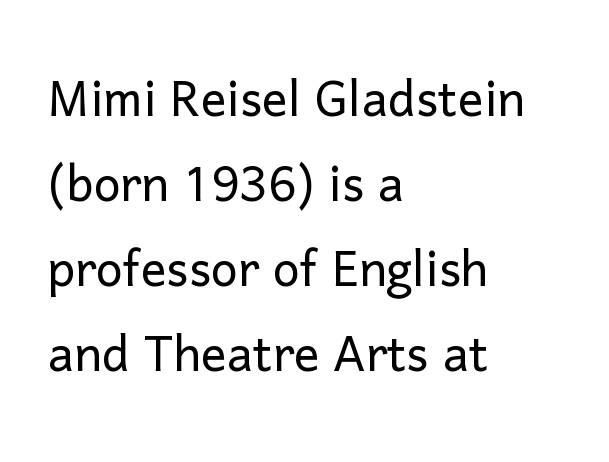
{"serif": "no", "italic": "no", "bold": "no", "weight": "light", "width": "normal", "stroke_contrast": "low", "x_height": "medium", "monospaced": "no", "underline": "no", "align": "left", "line_spacing": "normal", "line_spacing_ratio": 1.33, "letter_spacing": "normal", "letter_spacing_em": 0.0, "glyph_px": 64}
